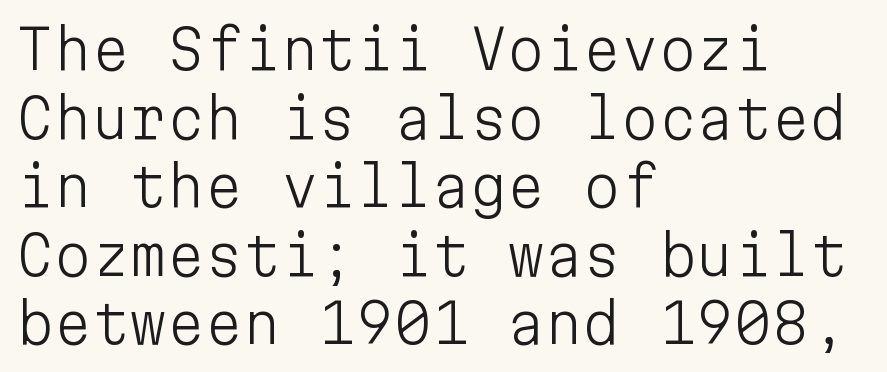
Q: Is the text bold? A: No.
Q: Is the text italic (slanted)? A: No, it is upright.
Q: Is the typeface a serif or a sans-serif typeface? A: Sans-serif.
Q: Is the text underlined? A: No.
Q: How is the paragraph aligned? A: Left-aligned.
Q: Is the spacing between letters normal or unusually wide? A: Normal.
Q: Is the spacing between lines tight, normal or loose? A: Normal.
Q: Width (condensed, normal, or wide)? A: Normal.
Q: Stroke contrast? A: Low.
Q: x-height? A: Medium.
Q: Monospaced? A: Yes.
